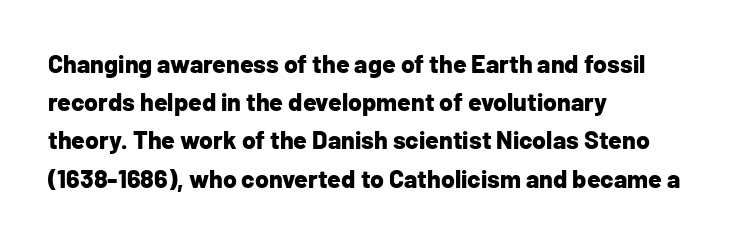
{"italic": "no", "bold": "yes", "underline": "no", "align": "left", "line_spacing": "normal", "line_spacing_ratio": 1.53, "letter_spacing": "normal", "letter_spacing_em": 0.0, "glyph_px": 25}
